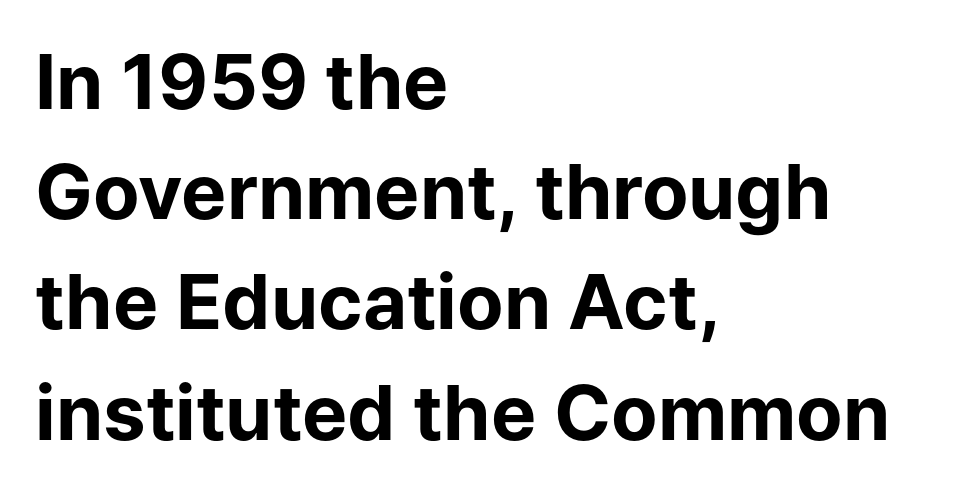
A dark, heavy texture on the line: the type is bold. Unlike italic type, these characters show no tilt at all. Words appear dense and cohesive because spacing is normal. Leading matches the norm, producing a regular column. Beneath every word, the page is bare. Alignment: flush left.
